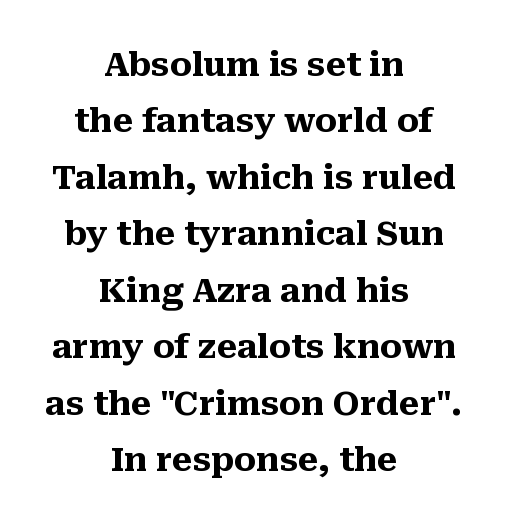
{"serif": "yes", "italic": "no", "bold": "yes", "weight": "heavy", "width": "normal", "stroke_contrast": "medium", "x_height": "medium", "monospaced": "no", "underline": "no", "align": "center", "line_spacing_ratio": 1.71, "letter_spacing": "normal", "letter_spacing_em": 0.0, "glyph_px": 33}
